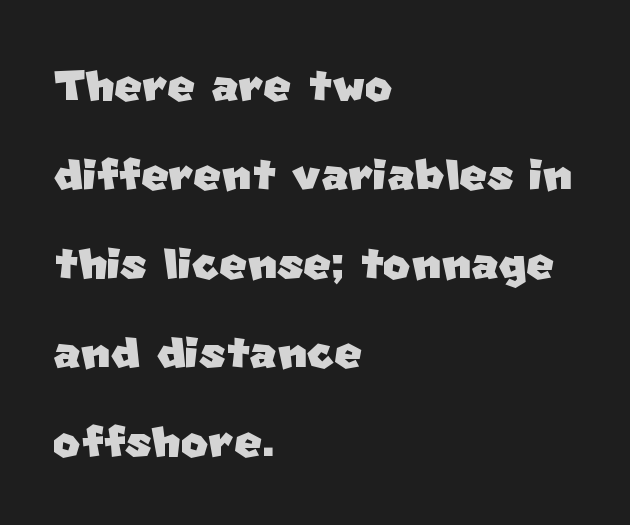
The image shows 59 px sans-serif type; set left-aligned, normal line spacing (1.51x), normal letter spacing, not underlined; low stroke contrast and a large x-height.
